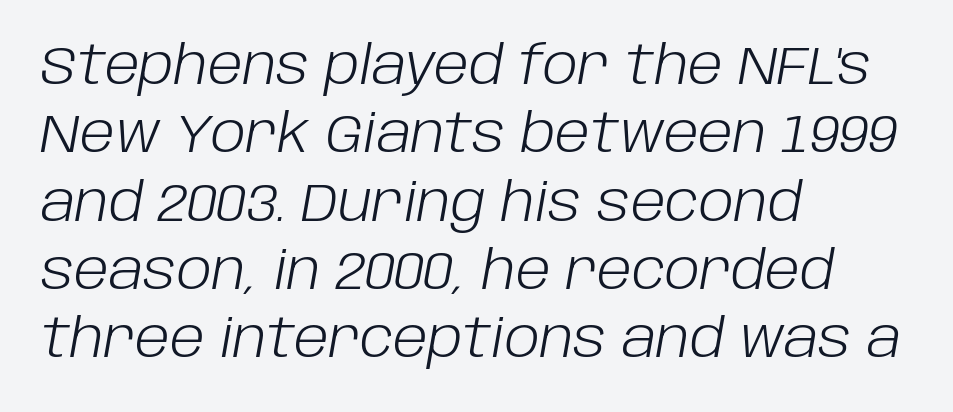
The image shows 53 px light type, italic (leaning right); set left-aligned, normal line spacing (1.29x), normal letter spacing, not underlined; low stroke contrast and a large x-height.
